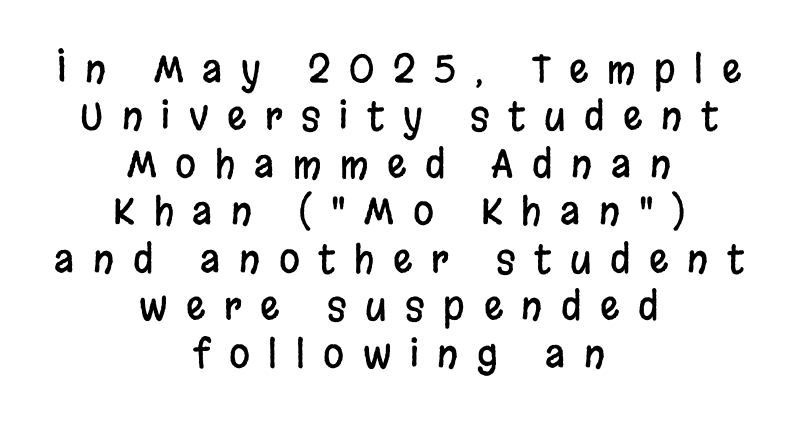
{"serif": "no", "italic": "no", "width": "condensed", "stroke_contrast": "low", "x_height": "large", "monospaced": "no", "underline": "no", "align": "center", "line_spacing": "normal", "line_spacing_ratio": 1.25, "letter_spacing": "wide", "letter_spacing_em": 0.49, "glyph_px": 38}
